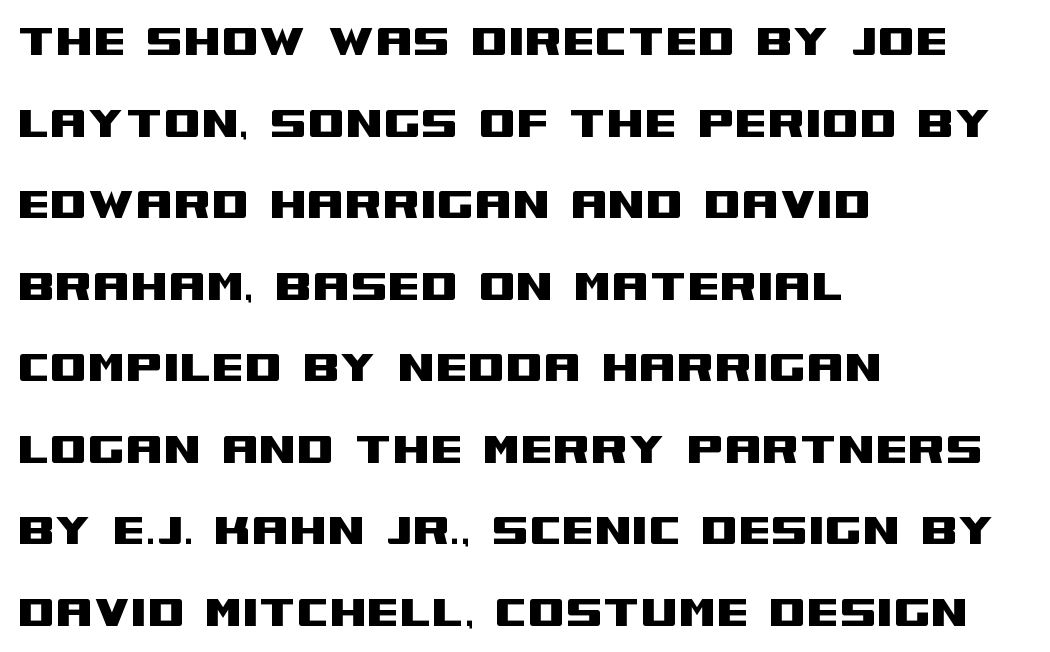
Quick note: not italic, upright. Observe the absence of serifs on each vertical stroke in this sample. The lines in this sample share a left origin and differ only in where they stop. The gap between lines stays unmarked. Caption: standard tracking, unaltered. The passage shown is typed in a proportional face where columns would drift.
